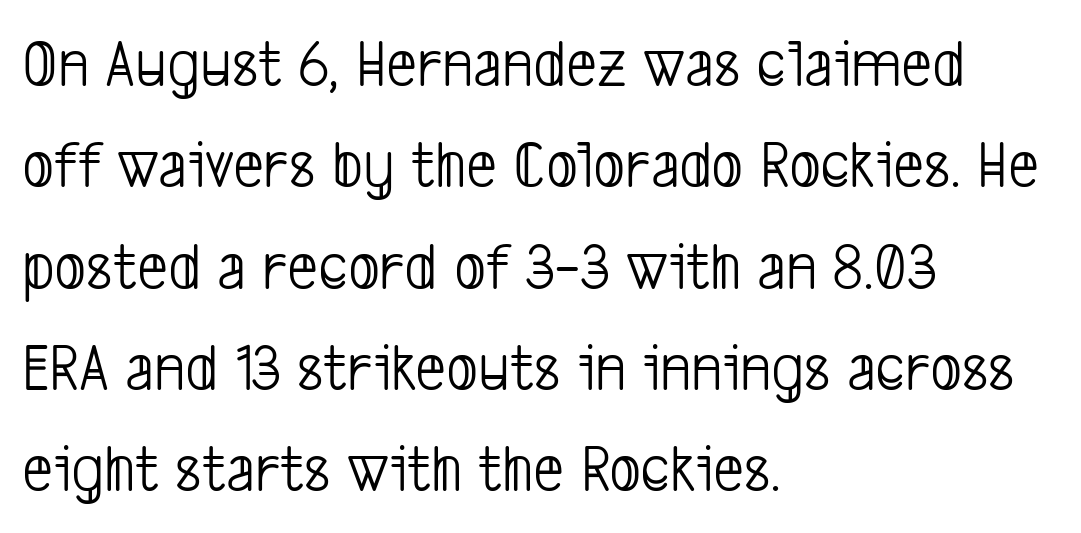
Descenders hang freely into open space. Between one letter and the next there's only the usual sliver of space. Note: no serifs on the glyphs. The font is comparable to plain body text, perhaps lighter.
